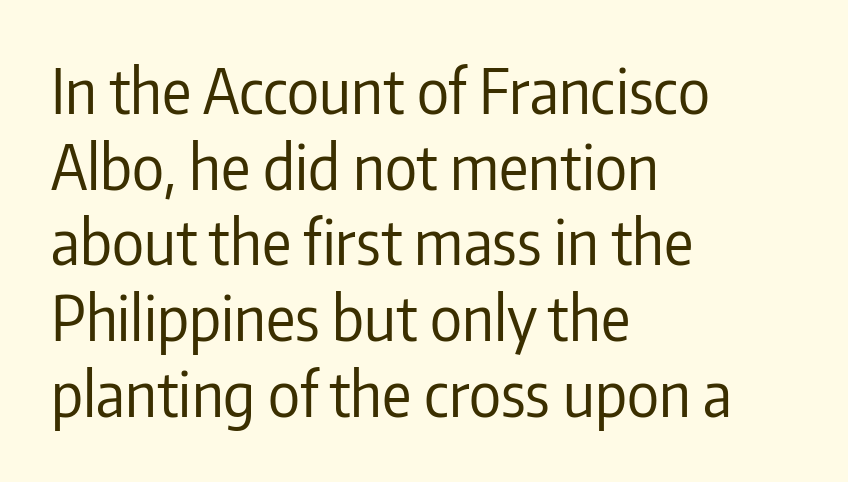
The image shows 61 px regular-weight, condensed sans-serif type, upright; set left-aligned, line spacing 1.24x, normal letter spacing, not underlined; low stroke contrast and a medium x-height.
